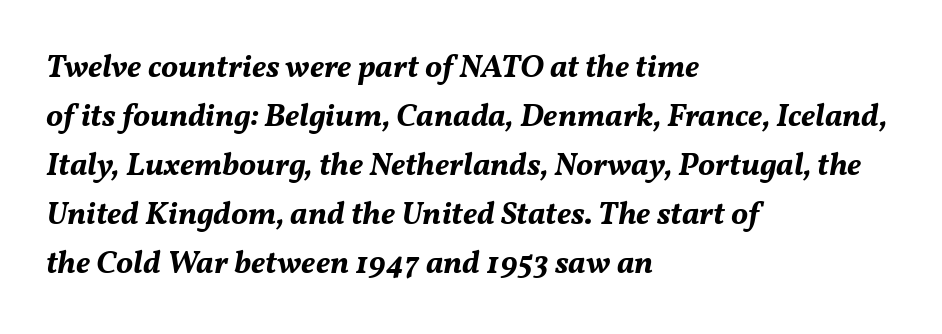
The image shows 32 px bold type, italic (leaning right); set left-aligned, normal line spacing (1.53x), normal letter spacing, not underlined; medium stroke contrast and a medium x-height.
